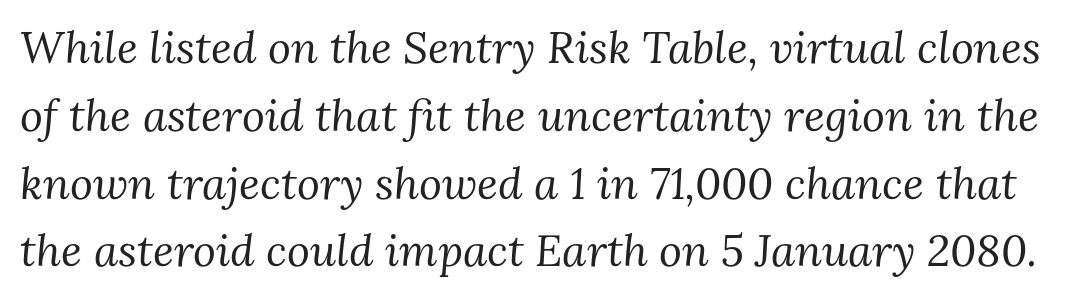
The image shows 44 px regular-weight serif type, italic (leaning right); set normal line spacing (1.54x), normal letter spacing, not underlined; medium stroke contrast and a medium x-height.
